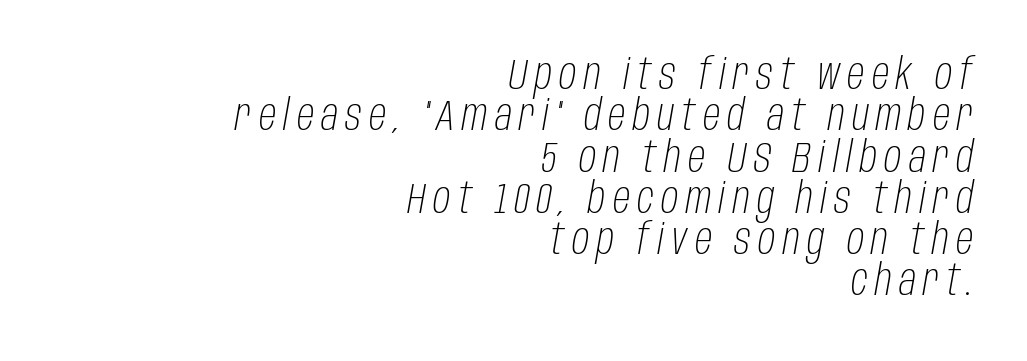
Q: Is the text bold? A: No.
Q: Is the text italic (slanted)? A: Yes, it leans right by about 10 degrees.
Q: Is the text underlined? A: No.
Q: How is the paragraph aligned? A: Right-aligned.
Q: Is the spacing between lines tight, normal or loose? A: Tight.
Q: Width (condensed, normal, or wide)? A: Condensed.
Q: Stroke contrast? A: Low.
Q: x-height? A: Large.
Q: Monospaced? A: No.
